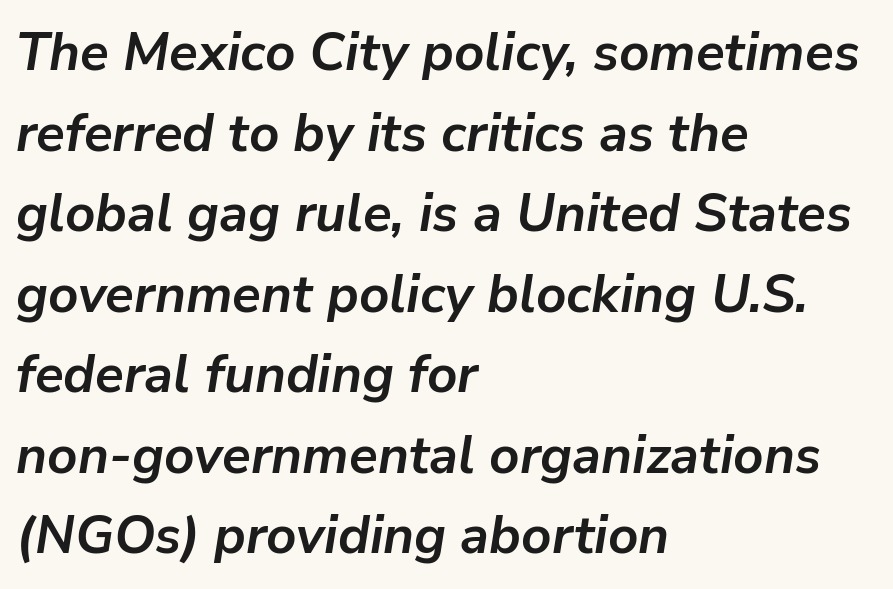
The image shows 53 px semibold type, italic (leaning right); set left-aligned, normal line spacing (1.52x), normal letter spacing, not underlined; low stroke contrast and a medium x-height.
